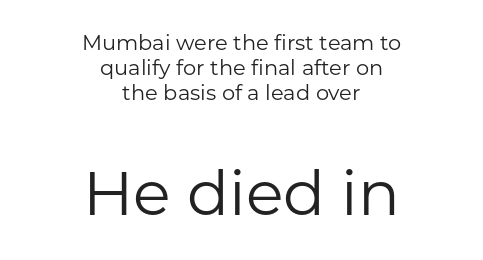
The image shows 62 px regular-weight sans-serif type, upright; set centered, line spacing 1.19x, normal letter spacing, not underlined; the second (bottom) block is 2.95x larger; low stroke contrast and a medium x-height.
